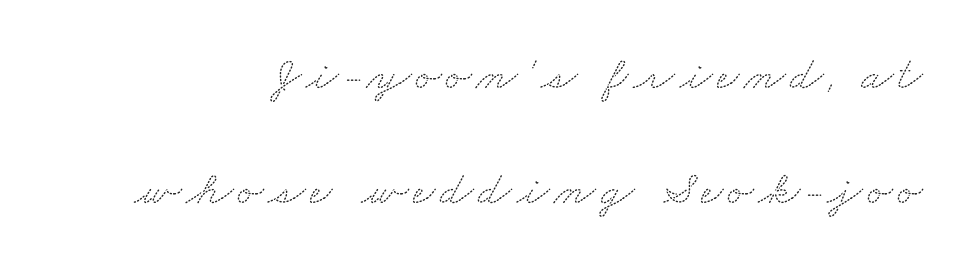
The image shows 48 px wide serif type; set right-aligned, loose line spacing (2.4x), not underlined; medium stroke contrast and a small x-height.
